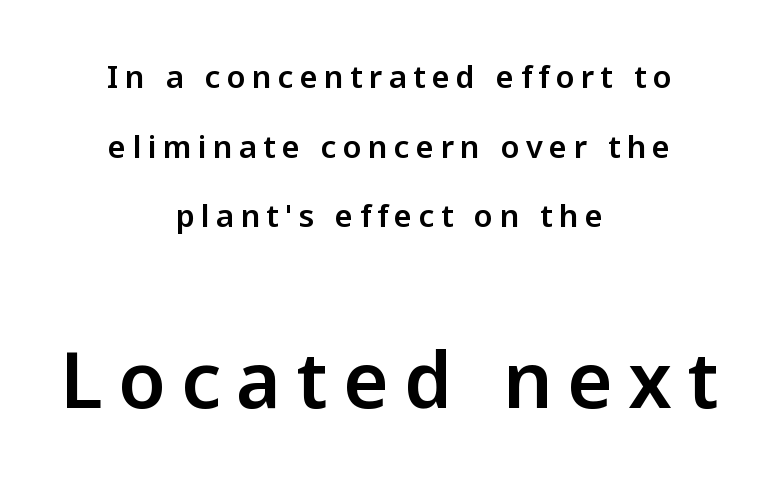
{"serif": "no", "italic": "no", "width": "normal", "stroke_contrast": "low", "x_height": "medium", "monospaced": "no", "underline": "no", "align": "center", "line_spacing": "loose", "line_spacing_ratio": 2.25, "letter_spacing": "wide", "letter_spacing_em": 0.2, "larger_block": "second", "size_ratio": 2.48, "glyph_px": 77}
